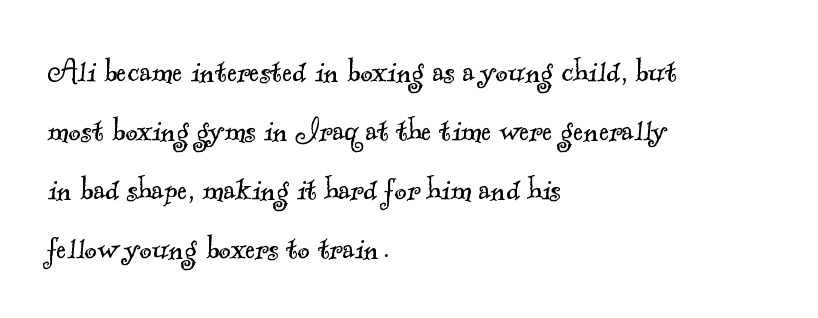
Q: Is the text bold? A: No.
Q: Is the typeface a serif or a sans-serif typeface? A: Serif.
Q: Is the text underlined? A: No.
Q: How is the paragraph aligned? A: Left-aligned.
Q: Is the spacing between letters normal or unusually wide? A: Normal.
Q: Is the spacing between lines tight, normal or loose? A: Normal.
Q: Width (condensed, normal, or wide)? A: Normal.
Q: x-height? A: Small.
Q: Monospaced? A: No.
